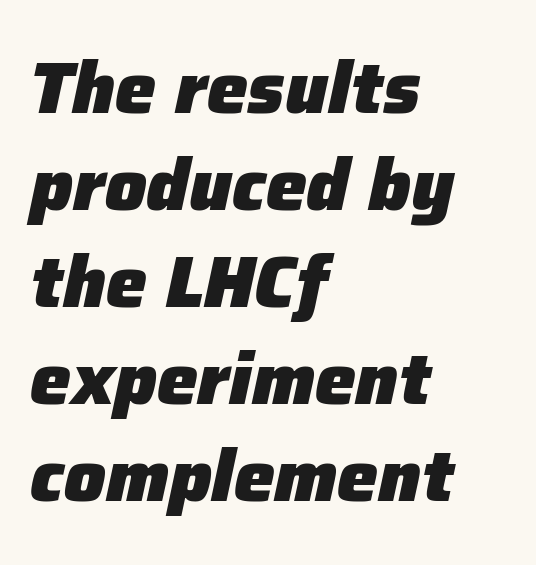
You can tell it's italic because the verticals aren't actually vertical. Every letter is thick-stroked: bold, no question. Each row of text sits above clean, open space. The letters sit at their default tracking, neither squeezed nor spread. Note the varied advance widths — an 'i' is clearly narrower than an 'm'. These lines sit exactly where default settings would place them.
